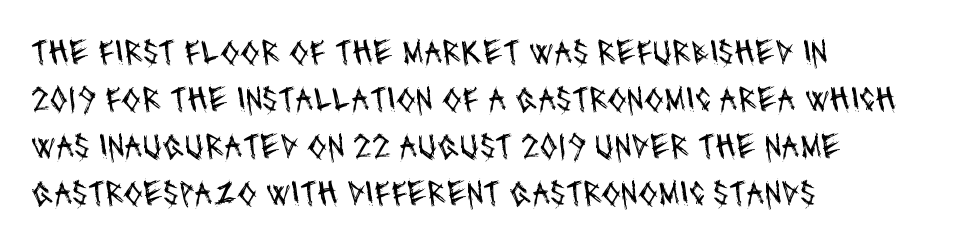
Q: Is the text bold? A: No.
Q: Is the typeface a serif or a sans-serif typeface? A: Sans-serif.
Q: Is the text underlined? A: No.
Q: How is the paragraph aligned? A: Left-aligned.
Q: Is the spacing between letters normal or unusually wide? A: Normal.
Q: Is the spacing between lines tight, normal or loose? A: Normal.
Q: Width (condensed, normal, or wide)? A: Condensed.
Q: Stroke contrast? A: Medium.
Q: x-height? A: Large.
Q: Monospaced? A: No.
